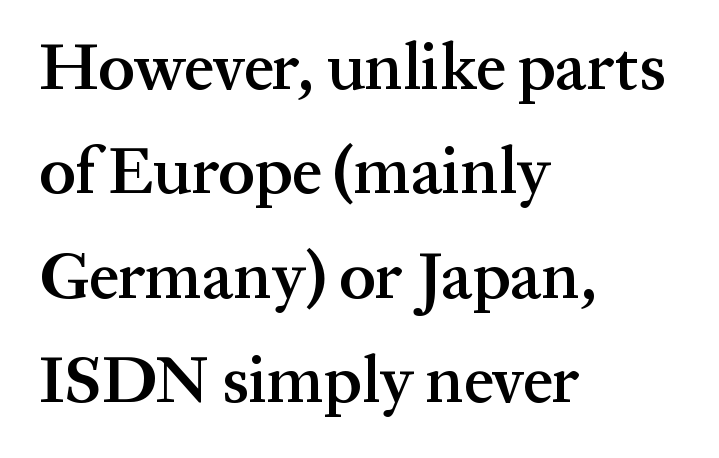
{"serif": "yes", "italic": "no", "bold": "semi", "weight": "semibold", "width": "normal", "stroke_contrast": "medium", "x_height": "medium", "monospaced": "no", "underline": "no", "align": "left", "line_spacing": "normal", "line_spacing_ratio": 1.58, "letter_spacing": "normal", "letter_spacing_em": 0.0, "glyph_px": 66}
